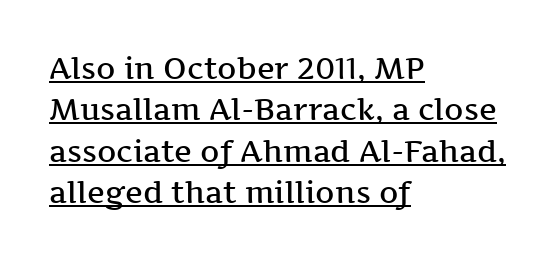
Q: Is the text bold? A: Semi-bold.
Q: Is the text italic (slanted)? A: No, it is upright.
Q: Is the typeface a serif or a sans-serif typeface? A: Serif.
Q: Is the text underlined? A: Yes.
Q: How is the paragraph aligned? A: Left-aligned.
Q: Is the spacing between letters normal or unusually wide? A: Normal.
Q: Is the spacing between lines tight, normal or loose? A: Normal.
Q: Width (condensed, normal, or wide)? A: Wide.
Q: Stroke contrast? A: Medium.
Q: x-height? A: Medium.
Q: Monospaced? A: No.
